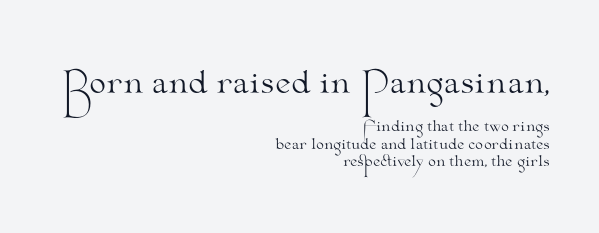
{"serif": "yes", "italic": "no", "bold": "no", "weight": "light", "width": "wide", "stroke_contrast": "medium", "x_height": "small", "monospaced": "no", "underline": "no", "align": "right", "line_spacing_ratio": 1.24, "letter_spacing": "normal", "letter_spacing_em": 0.0, "larger_block": "first", "size_ratio": 2.14, "glyph_px": 30}
